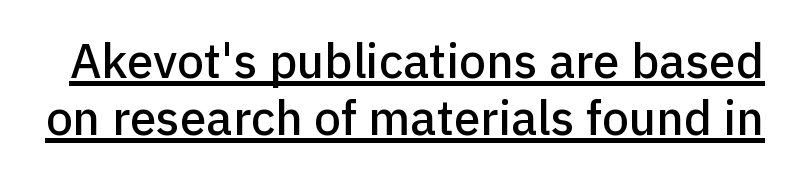
The passage shown is typeset with a sans-serif family. The specimen includes a rule beneath the text block's lines. Letter spacing: default. The letters advance in unequal steps, a hallmark of proportional type. Notice how the stems are strictly vertical — no italics here.
